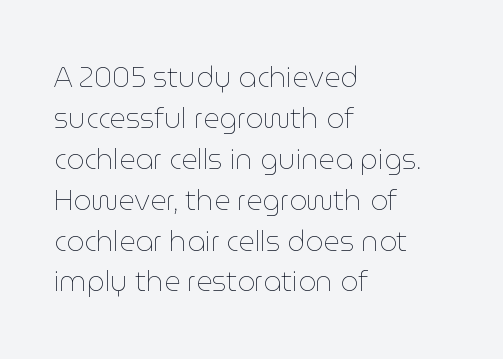
{"italic": "no", "bold": "no", "weight": "thin", "width": "normal", "stroke_contrast": "low", "x_height": "medium", "monospaced": "no", "underline": "no", "align": "left", "line_spacing": "normal", "line_spacing_ratio": 1.46, "letter_spacing": "normal", "letter_spacing_em": 0.0, "glyph_px": 28}
